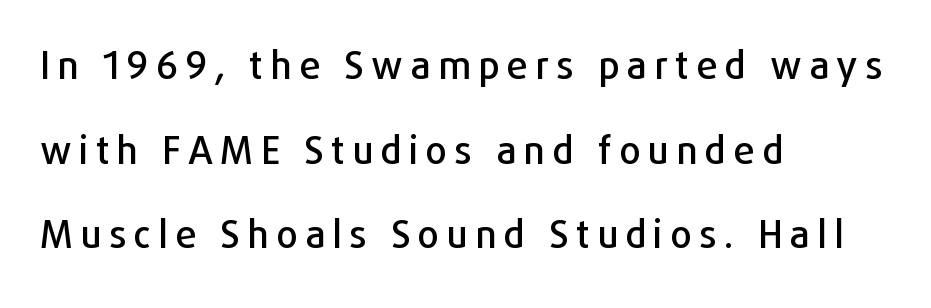
A clean baseline with only descenders dipping below it. Every stem runs plumb, perpendicular to the baseline. Which margin do the lines hug? The left one — the right edge is uneven. I'd call this a sans setting — the letters go barefoot. Leading is clearly above the norm, producing a sparse column.
